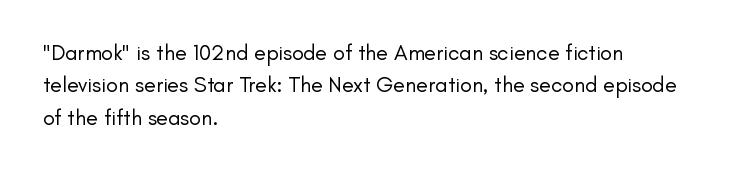
The image shows 22 px text type, upright; set left-aligned, normal line spacing (1.47x), normal letter spacing, not underlined.
